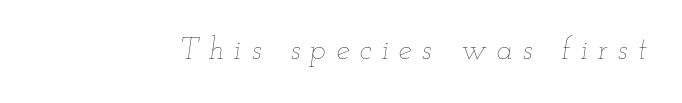
{"italic": "yes", "lean": "right", "slant_degrees": 12, "bold": "no", "weight": "thin", "width": "wide", "stroke_contrast": "low", "x_height": "small", "monospaced": "no", "underline": "no", "letter_spacing": "wide", "letter_spacing_em": 0.34, "glyph_px": 30}
